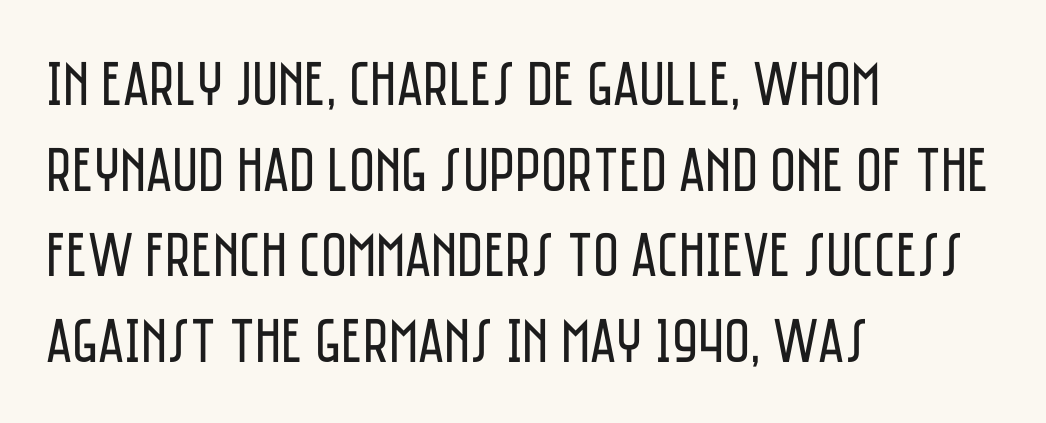
The passage shown is typed in a proportional face where columns would drift. A typesetter would call this zero additional tracking. Honestly, the row spacing looks completely unremarkable. No chunkiness to these letters — they're not bold. What kind of face is this? One without serifs — a sans. A classic flush-left, rag-right setting is used for this passage.
